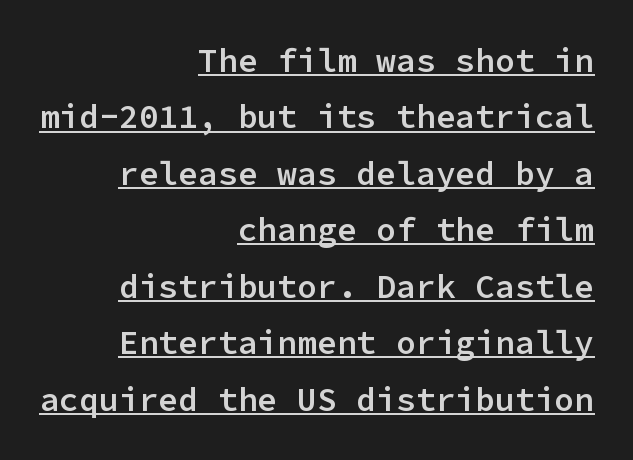
Style check: upright. This is underlined copy, the kind a proofreader might mark for attention. A student would call this right alignment; a typographer would say flush right, rag left. The font family rendered here belongs to the sans-serif group. Letter spacing: default. Is this a fixed-width face? Yes — each glyph sits in an identical cell.
